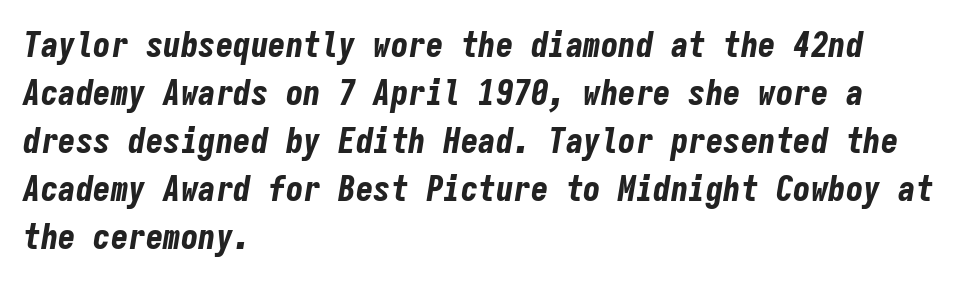
The image shows 35 px bold, condensed type, italic (leaning right), monospaced; set left-aligned, normal line spacing (1.37x), normal letter spacing, not underlined; low stroke contrast and a medium x-height.
